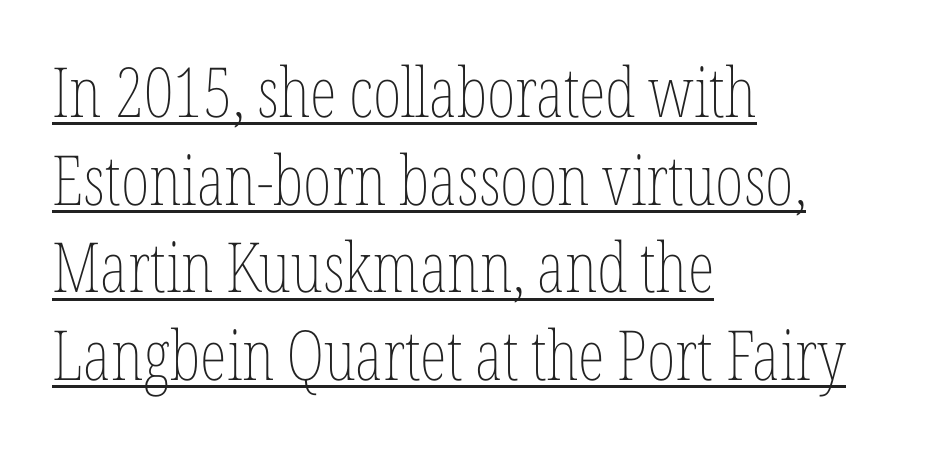
{"italic": "no", "bold": "no", "weight": "thin", "width": "condensed", "stroke_contrast": "low", "x_height": "medium", "monospaced": "no", "underline": "yes", "align": "left", "line_spacing": "normal", "line_spacing_ratio": 1.27, "letter_spacing": "normal", "letter_spacing_em": 0.0, "glyph_px": 69}
